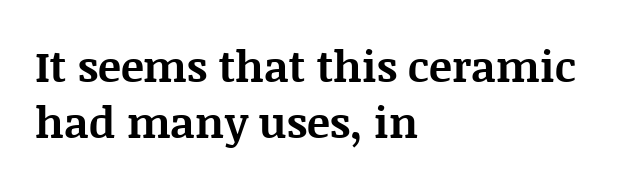
{"serif": "yes", "italic": "no", "bold": "yes", "weight": "bold", "width": "normal", "stroke_contrast": "medium", "x_height": "large", "monospaced": "no", "underline": "no", "align": "left", "line_spacing": "normal", "line_spacing_ratio": 1.31, "letter_spacing": "normal", "letter_spacing_em": 0.0, "glyph_px": 43}
